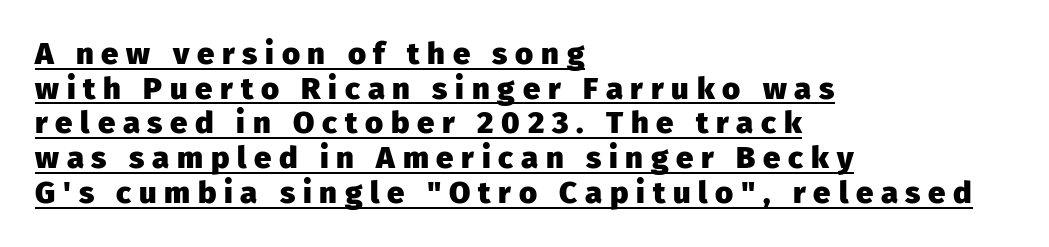
{"serif": "no", "italic": "no", "bold": "yes", "weight": "heavy", "width": "normal", "stroke_contrast": "low", "x_height": "medium", "monospaced": "no", "underline": "yes", "align": "left", "line_spacing": "tight", "line_spacing_ratio": 1.12, "letter_spacing": "wide", "letter_spacing_em": 0.25, "glyph_px": 31}
